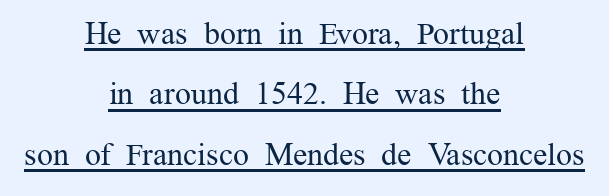
Counters stay open thanks to moderate or lighter strokes. Every word sits above its own underline. You could call the tracking neutral — neither tight nor loose. Designer's note — italics off, roman on.
